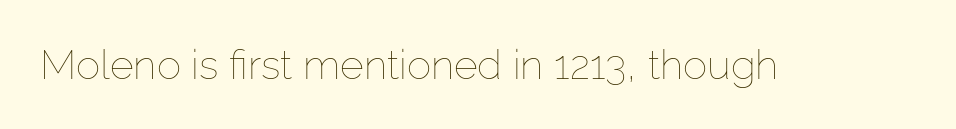
{"italic": "no", "bold": "no", "weight": "thin", "width": "normal", "stroke_contrast": "low", "x_height": "medium", "monospaced": "no", "underline": "no", "letter_spacing": "normal", "letter_spacing_em": 0.0, "glyph_px": 41}
